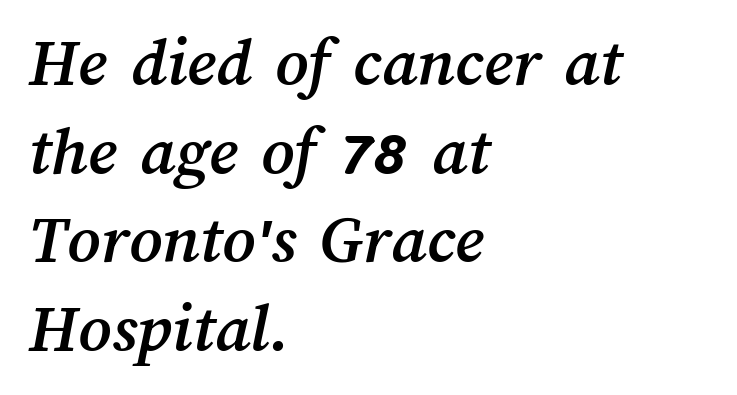
Bare-footed words on every line. You could call the tracking neutral — neither tight nor loose. Every row of glyphs begins at an identical x-position on the left. These lines sit exactly where default settings would place them.
